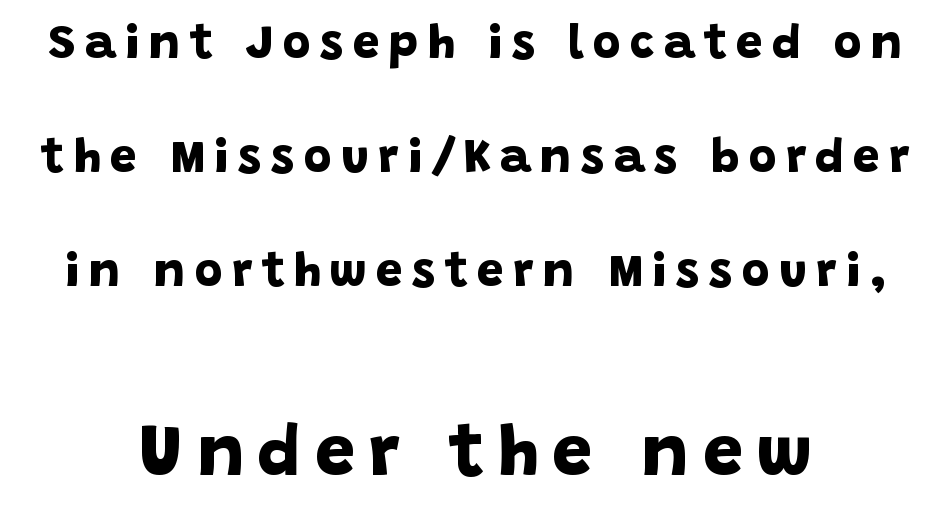
Character widths vary here, with narrow letters taking less room than wide ones. The rendering uses a large line-height, opening up the rows. This is heavy type, rendered in bold. The string is rendered with underlining switched off. The paragraph has two soft edges and a firm central axis. Size hierarchy here favors the trailing block over the leading one.
